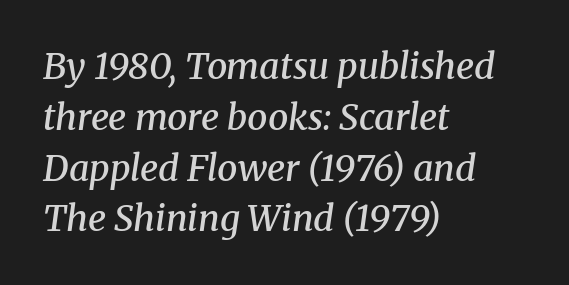
Compared with typical body copy, the letter spacing here is the same. Each letter keeps its own natural width here, so spacing adapts to shape. The specimen reads as italic at a glance. Underlining? Definitely not there. The rendering anchors every line to the left-hand side. This sample uses a serif face.
